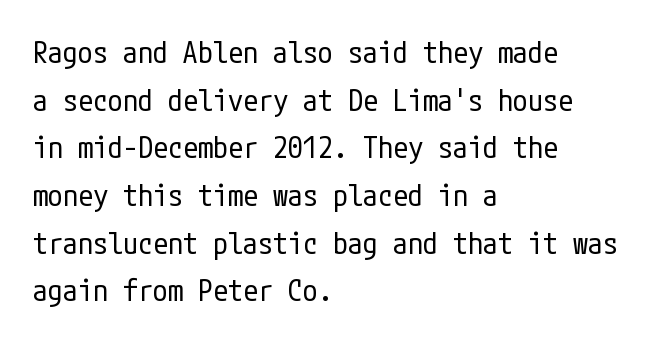
The image shows 30 px regular-weight, condensed sans-serif type, upright; set left-aligned, normal line spacing (1.59x), normal letter spacing, not underlined; low stroke contrast and a medium x-height.
